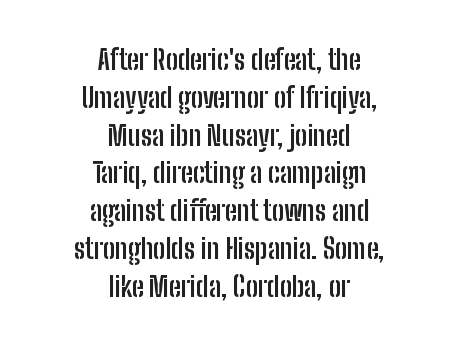
{"italic": "no", "bold": "yes", "underline": "no", "align": "center", "line_spacing": "normal", "line_spacing_ratio": 1.4, "letter_spacing": "normal", "letter_spacing_em": 0.0, "glyph_px": 27}
